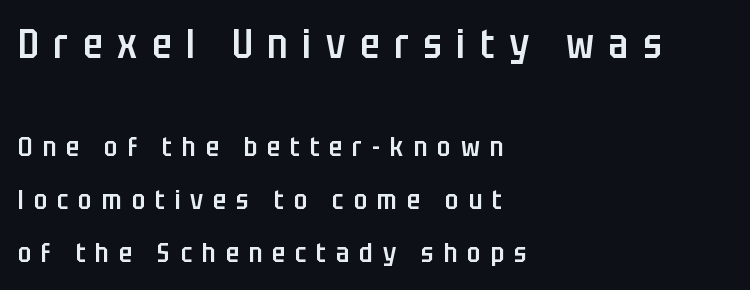
{"serif": "no", "italic": "no", "bold": "semi", "weight": "semibold", "width": "condensed", "stroke_contrast": "low", "x_height": "large", "monospaced": "no", "underline": "no", "align": "left", "line_spacing": "loose", "line_spacing_ratio": 1.97, "letter_spacing": "wide", "letter_spacing_em": 0.37, "larger_block": "first", "size_ratio": 1.48, "glyph_px": 40}
